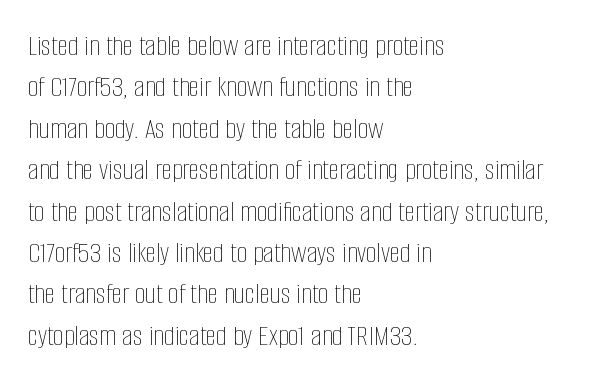
Q: Is the text bold? A: No.
Q: Is the text italic (slanted)? A: No, it is upright.
Q: Is the text underlined? A: No.
Q: How is the paragraph aligned? A: Left-aligned.
Q: Is the spacing between letters normal or unusually wide? A: Normal.
Q: Is the spacing between lines tight, normal or loose? A: Normal.
Q: Width (condensed, normal, or wide)? A: Condensed.
Q: Stroke contrast? A: Low.
Q: x-height? A: Large.
Q: Monospaced? A: No.
